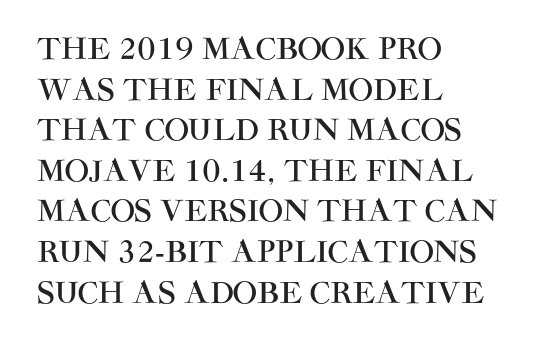
This is sans-serif lettering, the kind often seen on screens and signage. Does the lettering tilt? It doesn't — this is upright. Decoration check: the copy has no underline. The line texture is even and compact thanks to regular tracking.
